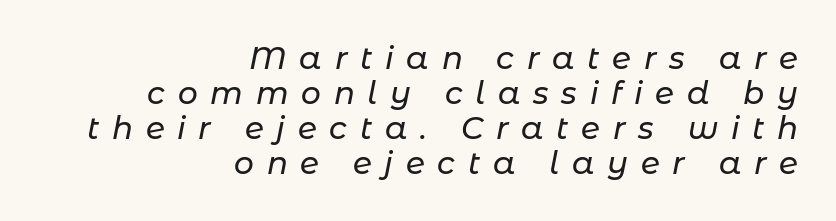
Q: Is the text italic (slanted)? A: Yes, it leans right by about 11 degrees.
Q: Is the text underlined? A: No.
Q: How is the paragraph aligned? A: Right-aligned.
Q: Is the spacing between letters normal or unusually wide? A: Unusually wide.
Q: Is the spacing between lines tight, normal or loose? A: Tight.
Q: Width (condensed, normal, or wide)? A: Normal.
Q: Stroke contrast? A: Low.
Q: x-height? A: Medium.
Q: Monospaced? A: No.
